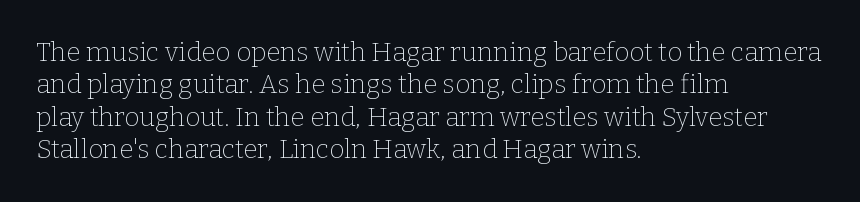
{"italic": "no", "bold": "no", "underline": "no", "align": "left", "line_spacing": "normal", "line_spacing_ratio": 1.25, "letter_spacing": "normal", "letter_spacing_em": 0.0, "glyph_px": 26}
